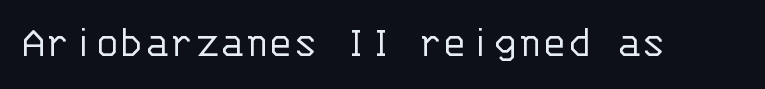
Q: Is the text bold? A: No.
Q: Is the text italic (slanted)? A: No, it is upright.
Q: Is the typeface a serif or a sans-serif typeface? A: Sans-serif.
Q: Is the text underlined? A: No.
Q: Is the spacing between letters normal or unusually wide? A: Normal.
Q: Width (condensed, normal, or wide)? A: Normal.
Q: Stroke contrast? A: Low.
Q: x-height? A: Large.
Q: Monospaced? A: Yes.
